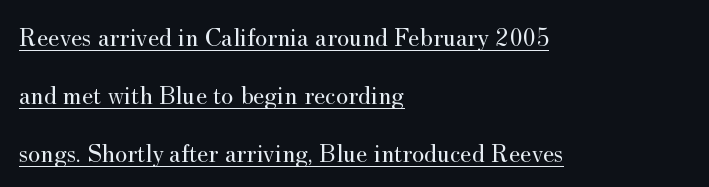
Q: Is the text bold? A: No.
Q: Is the text italic (slanted)? A: No, it is upright.
Q: Is the text underlined? A: Yes.
Q: How is the paragraph aligned? A: Left-aligned.
Q: Is the spacing between letters normal or unusually wide? A: Normal.
Q: Is the spacing between lines tight, normal or loose? A: Loose.
